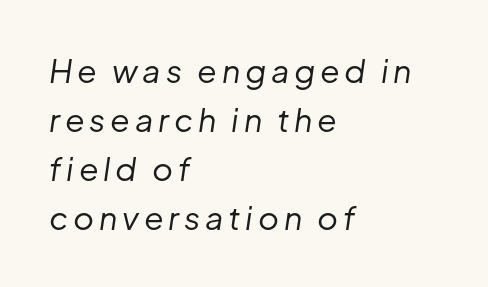
The image shows 32 px regular-weight type, italic (leaning right); set left-aligned, normal line spacing (1.53x), not underlined; low stroke contrast and a medium x-height.
